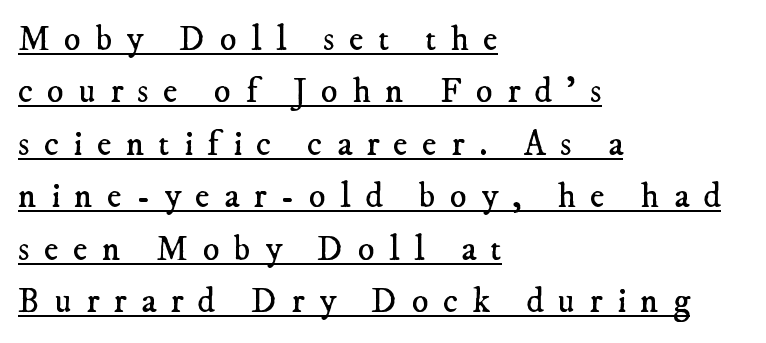
The image shows 35 px regular-weight serif type; set left-aligned, normal line spacing (1.5x), unusually wide letter spacing (+0.41 em), underlined; low stroke contrast and a small x-height.
